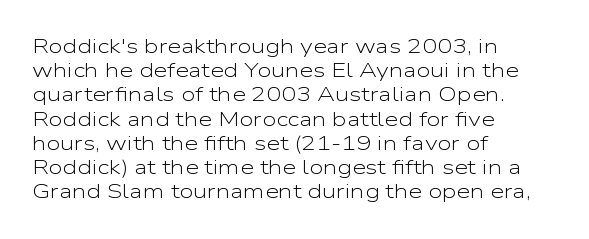
Q: Is the text bold? A: No.
Q: Is the text italic (slanted)? A: No, it is upright.
Q: Is the text underlined? A: No.
Q: How is the paragraph aligned? A: Left-aligned.
Q: Is the spacing between letters normal or unusually wide? A: Normal.
